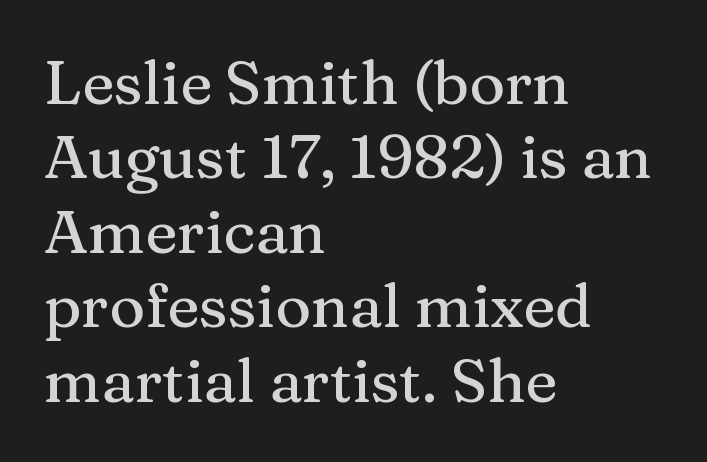
Q: Is the text italic (slanted)? A: No, it is upright.
Q: Is the typeface a serif or a sans-serif typeface? A: Serif.
Q: Is the text underlined? A: No.
Q: How is the paragraph aligned? A: Left-aligned.
Q: Is the spacing between letters normal or unusually wide? A: Normal.
Q: Width (condensed, normal, or wide)? A: Normal.
Q: Stroke contrast? A: Medium.
Q: x-height? A: Medium.
Q: Monospaced? A: No.
